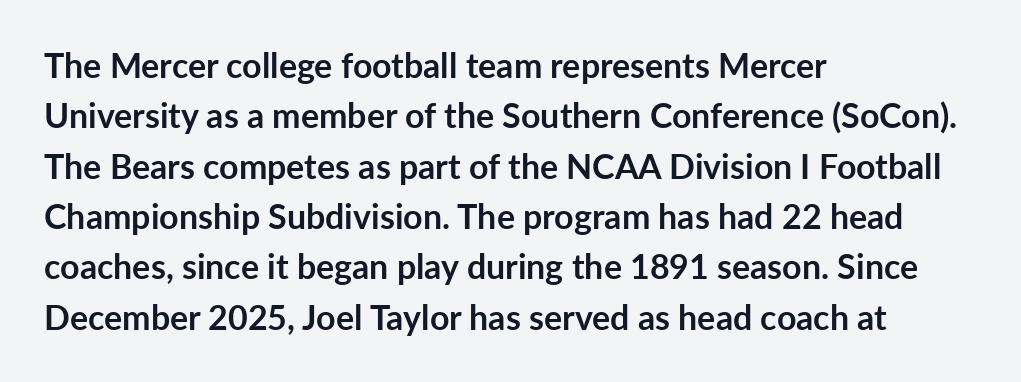
The image shows 34 px semibold sans-serif type, upright; set left-aligned, normal line spacing (1.48x), normal letter spacing, not underlined; low stroke contrast and a medium x-height.
